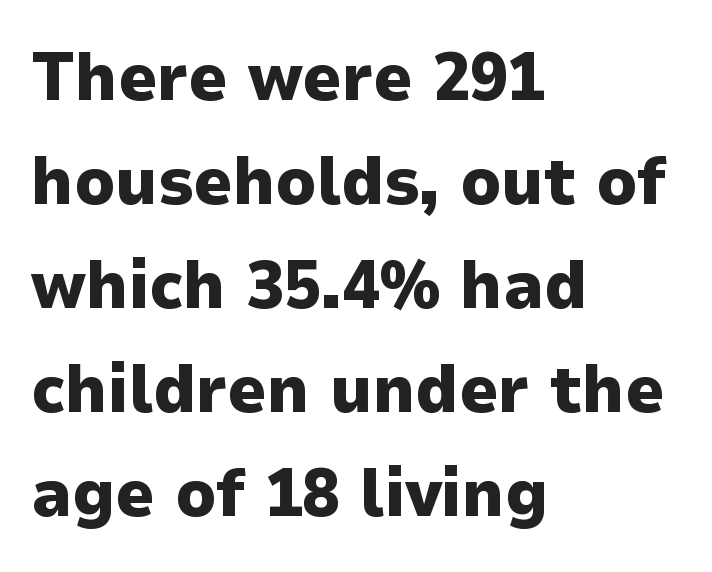
This rendering employs a face without finishing strokes, i.e., a sans-serif. Observe the ordinary spacing: letters are neighbours, not strangers. Horizontally, the lines are justified to the leading edge only. Plenty of ink on the page — the face is bold. Regarding leading, the lines here are spaced in the standard way.
